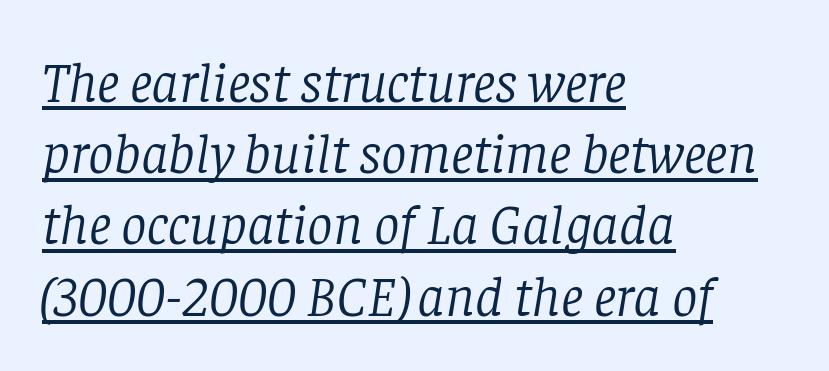
Note the varied advance widths — an 'i' is clearly narrower than an 'm'. Reading down the column, the eye jumps a familiar distance to each next line. Here the glyphs are tracked normally, forming tight word shapes. If you drew a ruler down the left edge, every line would touch it. This is oblique type, the kind used for emphasis or titles.
